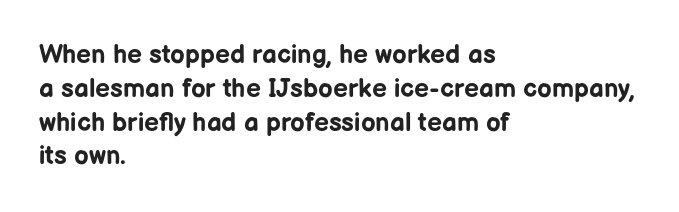
Q: Is the text bold? A: Yes.
Q: Is the text italic (slanted)? A: No, it is upright.
Q: Is the text underlined? A: No.
Q: How is the paragraph aligned? A: Left-aligned.
Q: Is the spacing between letters normal or unusually wide? A: Normal.
Q: Is the spacing between lines tight, normal or loose? A: Normal.
